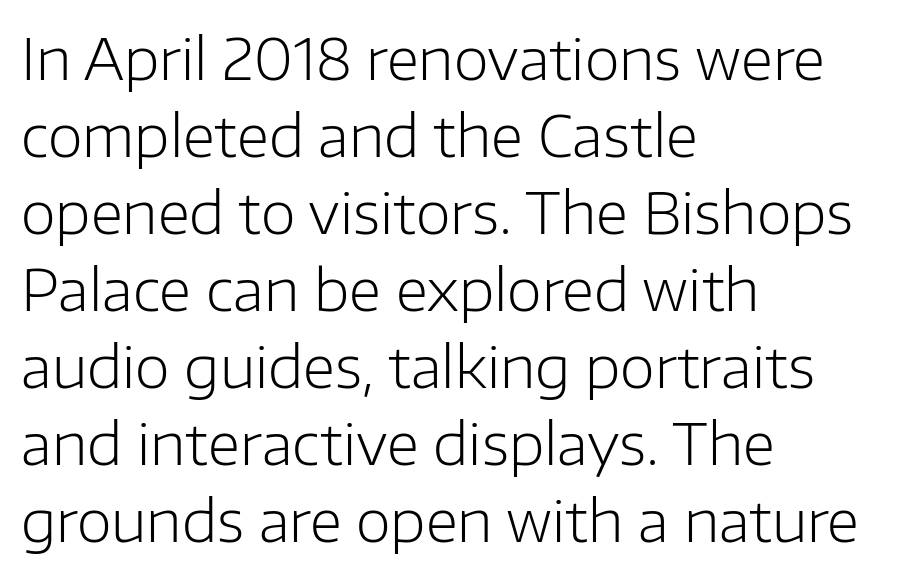
The image shows 57 px light sans-serif type, upright; set left-aligned, normal line spacing (1.35x), normal letter spacing, not underlined; low stroke contrast and a medium x-height.
